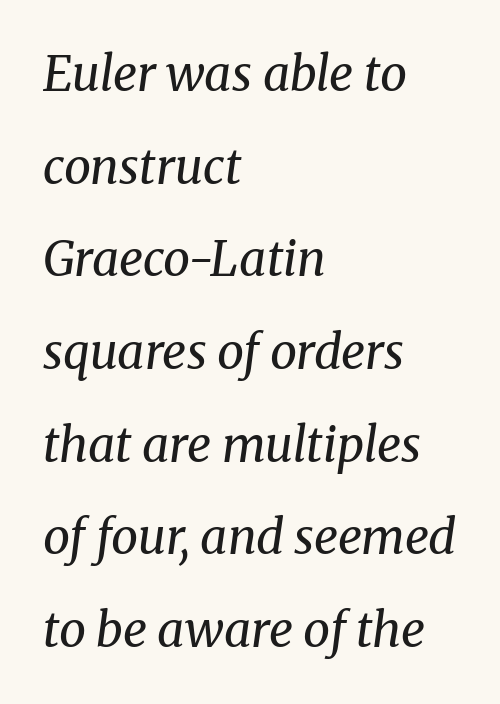
Q: Is the text bold? A: No.
Q: Is the text italic (slanted)? A: Yes, it leans right by about 8 degrees.
Q: Is the typeface a serif or a sans-serif typeface? A: Serif.
Q: Is the text underlined? A: No.
Q: How is the paragraph aligned? A: Left-aligned.
Q: Is the spacing between letters normal or unusually wide? A: Normal.
Q: Is the spacing between lines tight, normal or loose? A: Loose.
Q: Width (condensed, normal, or wide)? A: Normal.
Q: Stroke contrast? A: Medium.
Q: x-height? A: Medium.
Q: Monospaced? A: No.
